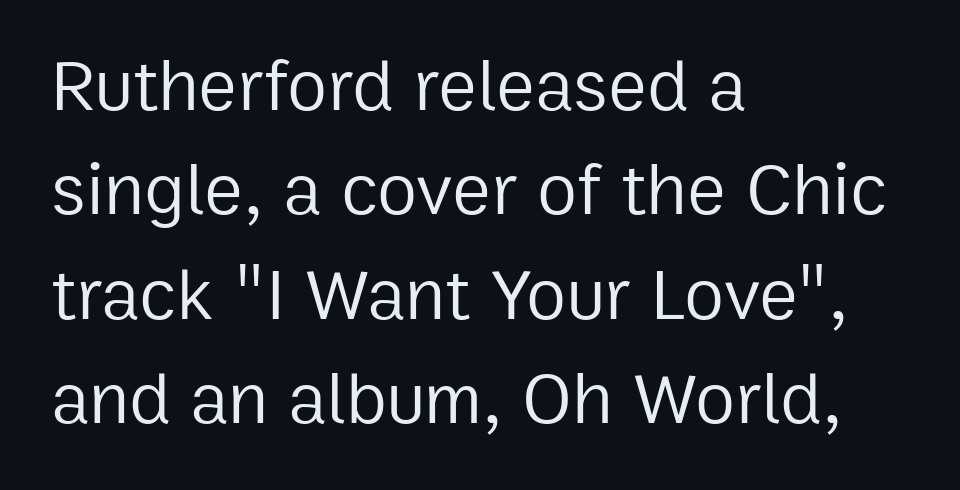
The image shows 73 px regular-weight sans-serif type, upright; set left-aligned, normal line spacing (1.43x), normal letter spacing, not underlined; low stroke contrast and a medium x-height.
